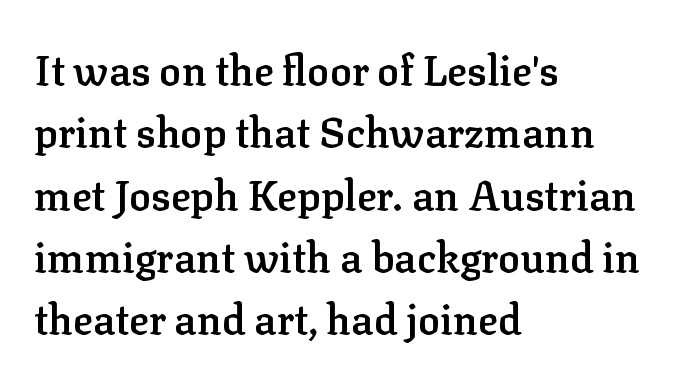
{"serif": "yes", "italic": "no", "bold": "semi", "weight": "semibold", "width": "normal", "stroke_contrast": "low", "x_height": "medium", "monospaced": "no", "underline": "no", "align": "left", "line_spacing": "normal", "line_spacing_ratio": 1.52, "letter_spacing": "normal", "letter_spacing_em": 0.0, "glyph_px": 41}
